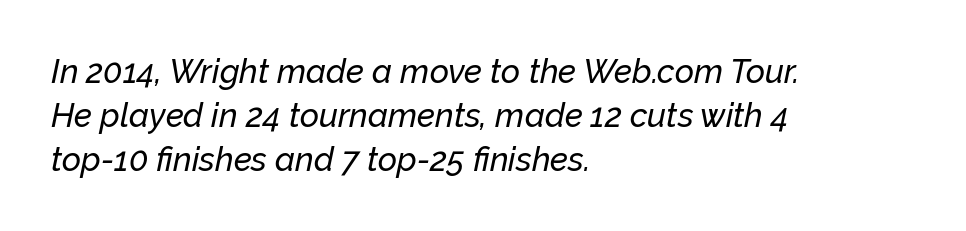
The image shows 33 px text type, italic (leaning right); set left-aligned, normal line spacing (1.34x), normal letter spacing, not underlined; low stroke contrast and a medium x-height.
